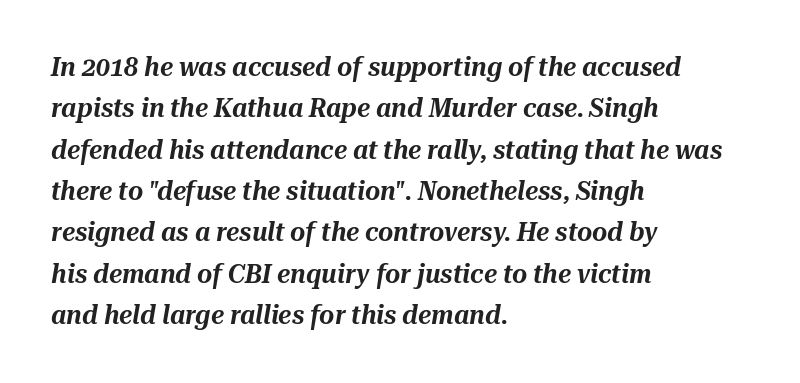
Q: Is the text italic (slanted)? A: Yes, it leans right by about 10 degrees.
Q: Is the text underlined? A: No.
Q: How is the paragraph aligned? A: Left-aligned.
Q: Is the spacing between letters normal or unusually wide? A: Normal.
Q: Is the spacing between lines tight, normal or loose? A: Normal.
